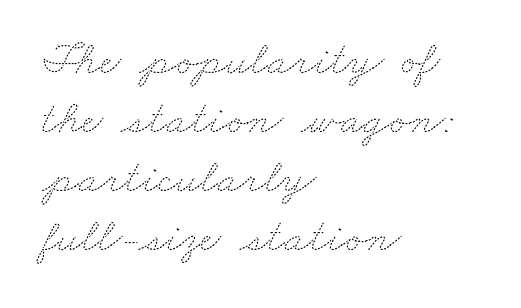
Q: Is the text bold? A: No.
Q: Is the text underlined? A: No.
Q: How is the paragraph aligned? A: Left-aligned.
Q: Is the spacing between letters normal or unusually wide? A: Normal.
Q: Is the spacing between lines tight, normal or loose? A: Normal.
Q: Width (condensed, normal, or wide)? A: Wide.
Q: Stroke contrast? A: Medium.
Q: x-height? A: Small.
Q: Monospaced? A: No.
